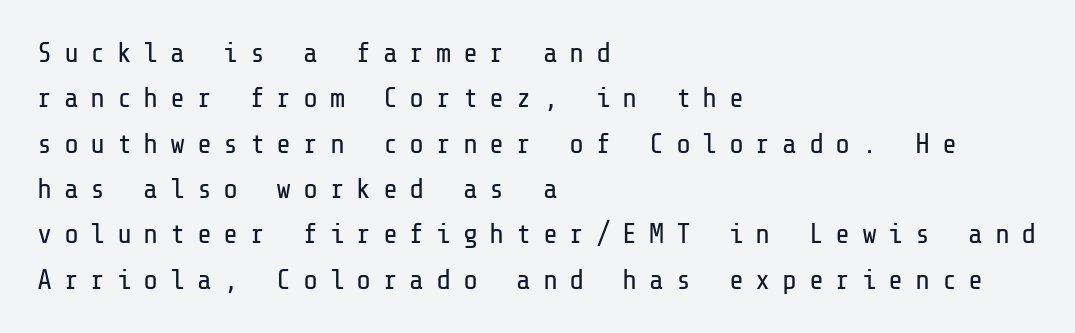
Q: Is the text bold? A: No.
Q: Is the text italic (slanted)? A: No, it is upright.
Q: Is the typeface a serif or a sans-serif typeface? A: Sans-serif.
Q: Is the text underlined? A: No.
Q: How is the paragraph aligned? A: Left-aligned.
Q: Is the spacing between letters normal or unusually wide? A: Unusually wide.
Q: Is the spacing between lines tight, normal or loose? A: Normal.
Q: Width (condensed, normal, or wide)? A: Normal.
Q: Stroke contrast? A: Low.
Q: x-height? A: Medium.
